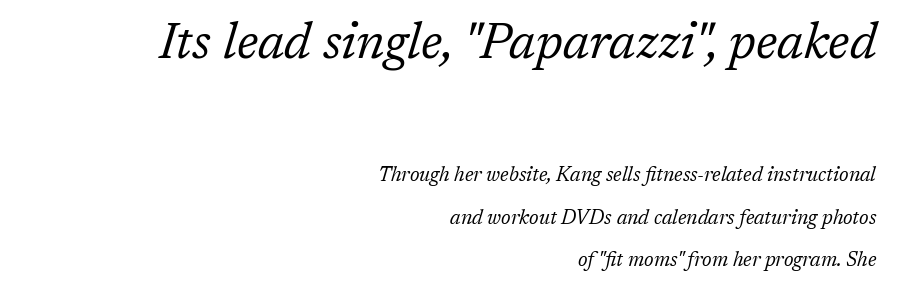
{"serif": "yes", "italic": "yes", "lean": "right", "slant_degrees": 17, "bold": "no", "weight": "regular", "width": "normal", "stroke_contrast": "low", "x_height": "medium", "monospaced": "no", "underline": "no", "align": "right", "line_spacing": "loose", "line_spacing_ratio": 2.11, "letter_spacing": "normal", "letter_spacing_em": 0.0, "larger_block": "first", "size_ratio": 2.5, "glyph_px": 50}
